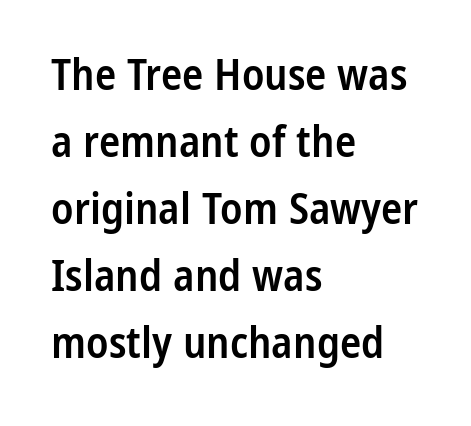
Q: Is the text bold? A: Semi-bold.
Q: Is the text italic (slanted)? A: No, it is upright.
Q: Is the typeface a serif or a sans-serif typeface? A: Sans-serif.
Q: Is the text underlined? A: No.
Q: How is the paragraph aligned? A: Left-aligned.
Q: Is the spacing between letters normal or unusually wide? A: Normal.
Q: Is the spacing between lines tight, normal or loose? A: Normal.
Q: Width (condensed, normal, or wide)? A: Condensed.
Q: Stroke contrast? A: Low.
Q: x-height? A: Medium.
Q: Monospaced? A: No.
